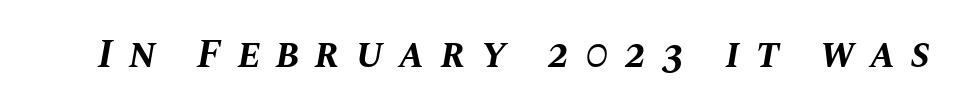
Q: Is the text bold? A: Yes.
Q: Is the text italic (slanted)? A: Yes, it leans right by about 10 degrees.
Q: Is the text underlined? A: No.
Q: Is the spacing between letters normal or unusually wide? A: Unusually wide.
Q: Width (condensed, normal, or wide)? A: Normal.
Q: Stroke contrast? A: Medium.
Q: x-height? A: Large.
Q: Monospaced? A: No.
